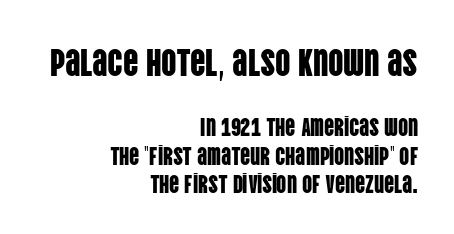
The image shows 38 px condensed sans-serif type, upright; set right-aligned, tight line spacing (1.13x), normal letter spacing, not underlined; the first (top) block is 1.52x larger; low stroke contrast and a large x-height.
